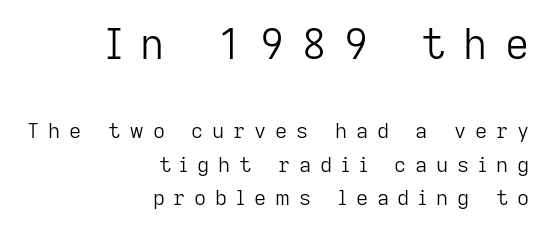
The image shows 42 px light sans-serif type, upright; set right-aligned, normal line spacing (1.59x), unusually wide letter spacing (+0.42 em), not underlined; the first (top) block is 2.0x larger; low stroke contrast and a medium x-height.
